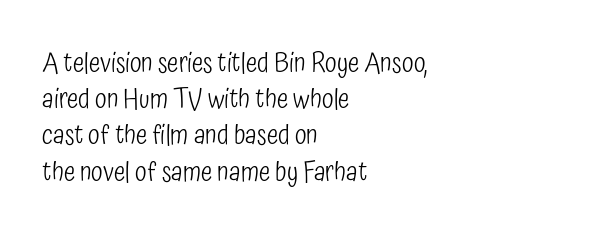
Q: Is the text bold? A: No.
Q: Is the text italic (slanted)? A: No, it is upright.
Q: Is the text underlined? A: No.
Q: How is the paragraph aligned? A: Left-aligned.
Q: Is the spacing between letters normal or unusually wide? A: Normal.
Q: Is the spacing between lines tight, normal or loose? A: Normal.
